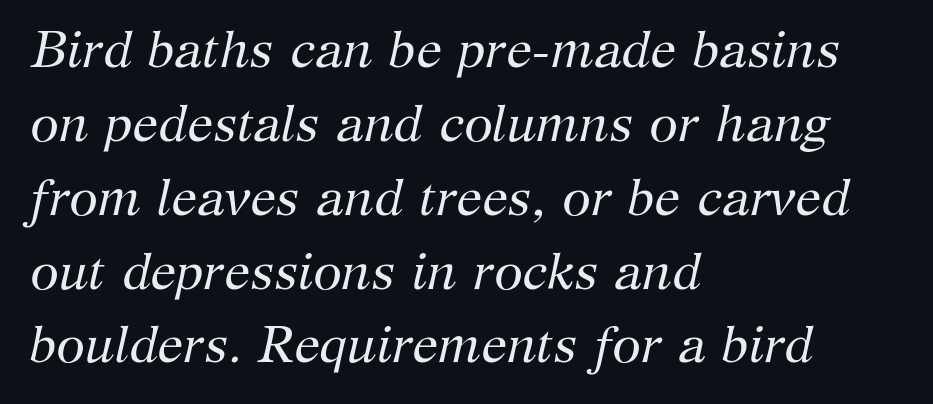
{"serif": "yes", "italic": "yes", "lean": "right", "slant_degrees": 12, "bold": "no", "weight": "regular", "width": "normal", "stroke_contrast": "medium", "x_height": "medium", "monospaced": "no", "underline": "no", "align": "left", "line_spacing": "normal", "line_spacing_ratio": 1.42, "letter_spacing": "normal", "letter_spacing_em": 0.0, "glyph_px": 52}
